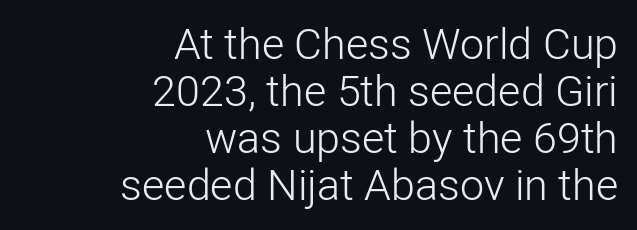
Q: Is the text bold? A: No.
Q: Is the text italic (slanted)? A: No, it is upright.
Q: Is the typeface a serif or a sans-serif typeface? A: Sans-serif.
Q: Is the text underlined? A: No.
Q: How is the paragraph aligned? A: Right-aligned.
Q: Is the spacing between letters normal or unusually wide? A: Normal.
Q: Is the spacing between lines tight, normal or loose? A: Tight.
Q: Width (condensed, normal, or wide)? A: Normal.
Q: Stroke contrast? A: Low.
Q: x-height? A: Medium.
Q: Monospaced? A: No.
